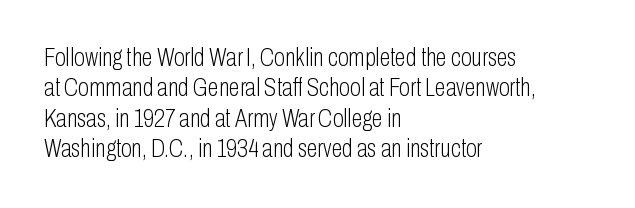
Nope, not italic — everything's standing straight. Only glyphs here, with clear space below each row. Leftover space on each line is placed entirely after the last word. The gaps between neighbouring characters are ordinary and unremarkable. A light-to-regular cut is what we see here.
